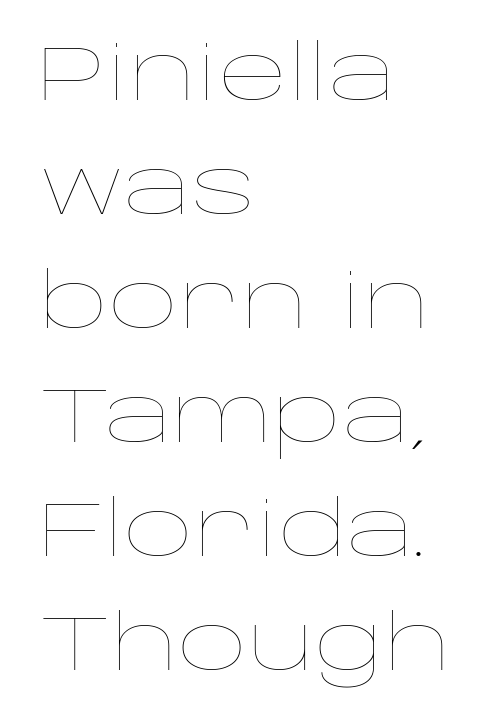
{"italic": "no", "bold": "no", "weight": "thin", "width": "wide", "stroke_contrast": "low", "x_height": "large", "monospaced": "no", "underline": "no", "align": "left", "line_spacing": "normal", "line_spacing_ratio": 1.5, "letter_spacing": "normal", "letter_spacing_em": 0.0, "glyph_px": 76}
